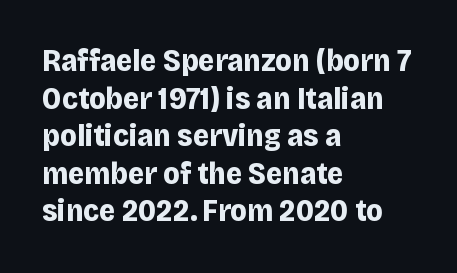
Rule under the text: the space is simply empty. Default kerning and tracking; the words read as compact shapes. Type style note: lacks serifs. The specimen reads as upright at a glance.
